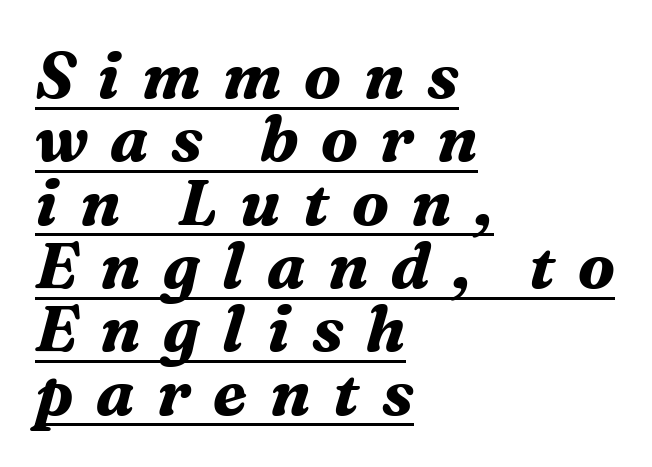
{"serif": "yes", "italic": "yes", "lean": "right", "slant_degrees": 16, "bold": "yes", "weight": "bold", "width": "normal", "stroke_contrast": "medium", "x_height": "medium", "monospaced": "no", "underline": "yes", "align": "left", "line_spacing": "tight", "line_spacing_ratio": 0.99, "letter_spacing": "wide", "letter_spacing_em": 0.35, "glyph_px": 64}
